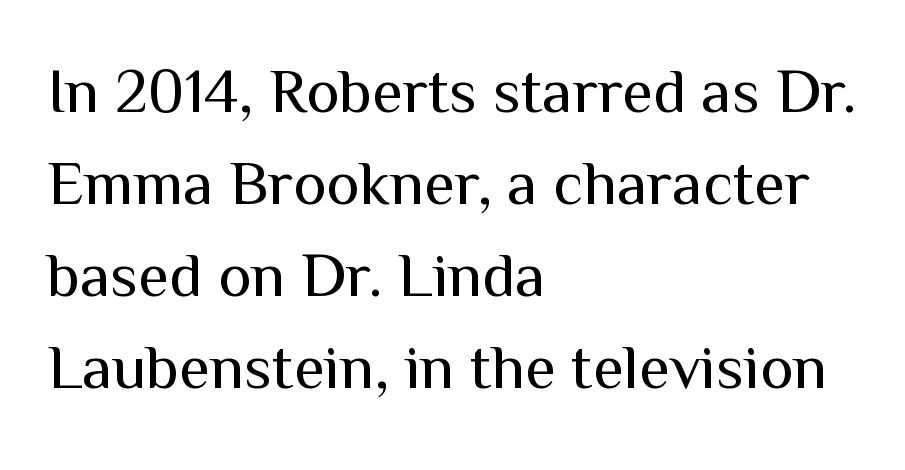
The image shows 63 px regular-weight sans-serif type, upright; set left-aligned, normal line spacing (1.46x), normal letter spacing, not underlined; medium stroke contrast and a medium x-height.
